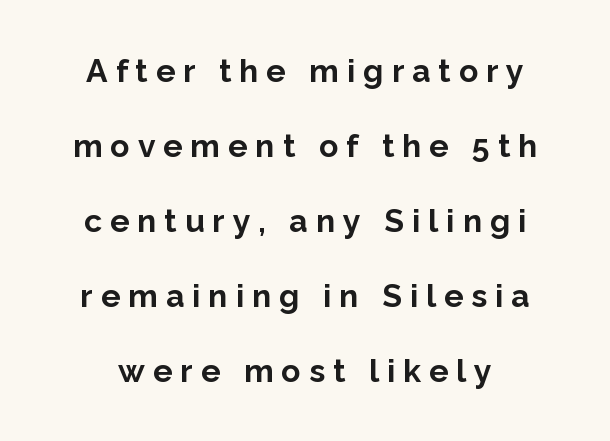
Q: Is the text bold? A: Yes.
Q: Is the text italic (slanted)? A: No, it is upright.
Q: Is the typeface a serif or a sans-serif typeface? A: Sans-serif.
Q: Is the text underlined? A: No.
Q: Is the spacing between letters normal or unusually wide? A: Unusually wide.
Q: Is the spacing between lines tight, normal or loose? A: Loose.
Q: Width (condensed, normal, or wide)? A: Normal.
Q: Stroke contrast? A: Low.
Q: x-height? A: Medium.
Q: Monospaced? A: No.
